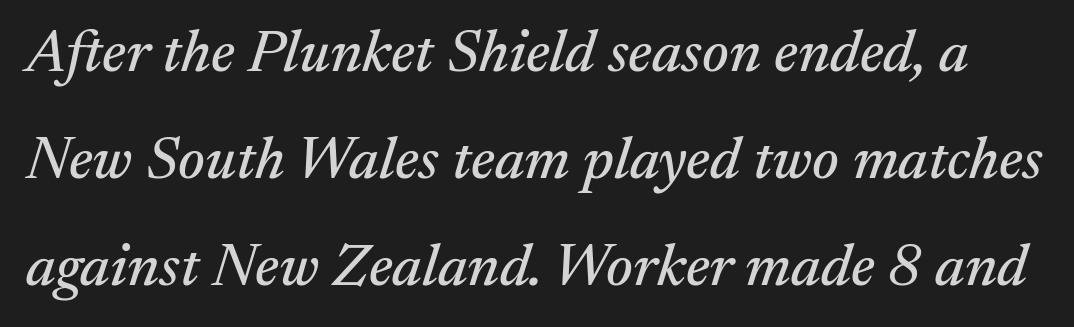
Type without underlining. Short note: letters normally spaced. Each letter's strokes conclude with small projecting serifs. An italicized treatment has been applied to the whole sample.
